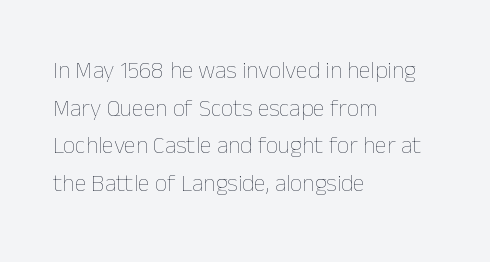
The image shows 24 px text type, upright; set left-aligned, normal line spacing (1.57x), normal letter spacing, not underlined.
